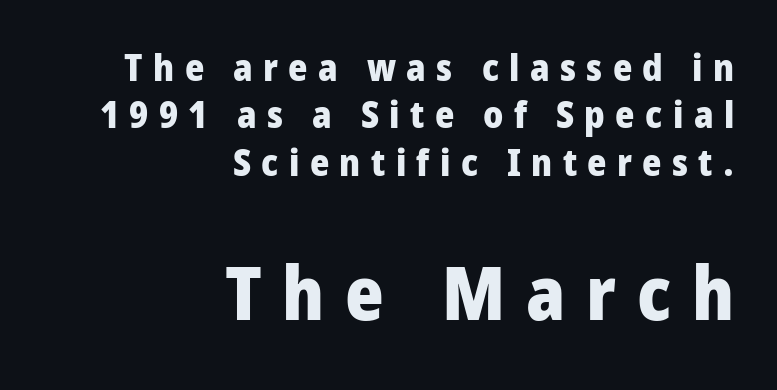
{"serif": "no", "italic": "no", "bold": "yes", "weight": "heavy", "width": "condensed", "stroke_contrast": "low", "x_height": "large", "monospaced": "no", "underline": "no", "align": "right", "line_spacing": "normal", "line_spacing_ratio": 1.28, "letter_spacing": "wide", "letter_spacing_em": 0.28, "larger_block": "second", "size_ratio": 2.0, "glyph_px": 74}
